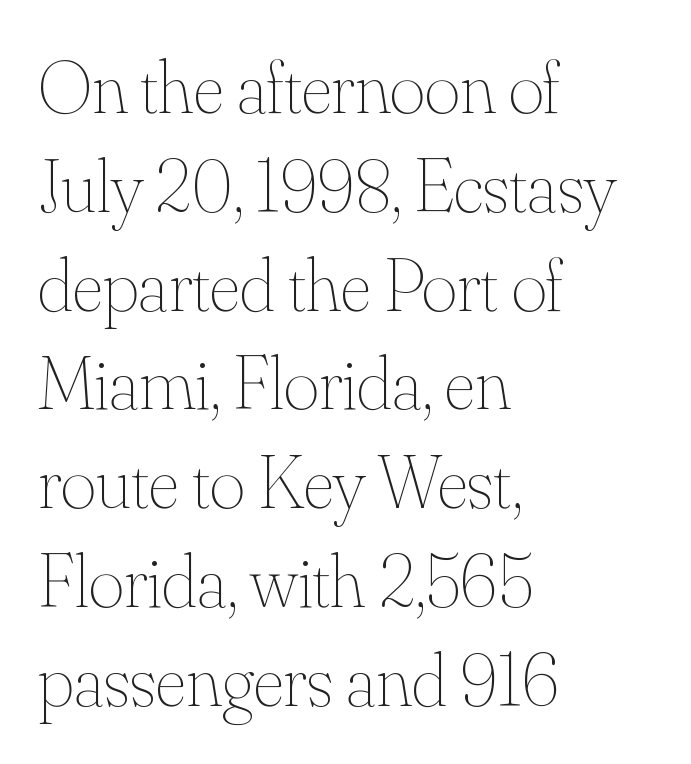
{"italic": "no", "bold": "no", "weight": "thin", "width": "normal", "stroke_contrast": "medium", "x_height": "small", "monospaced": "no", "underline": "no", "align": "left", "line_spacing": "normal", "line_spacing_ratio": 1.3, "letter_spacing": "normal", "letter_spacing_em": 0.0, "glyph_px": 76}
